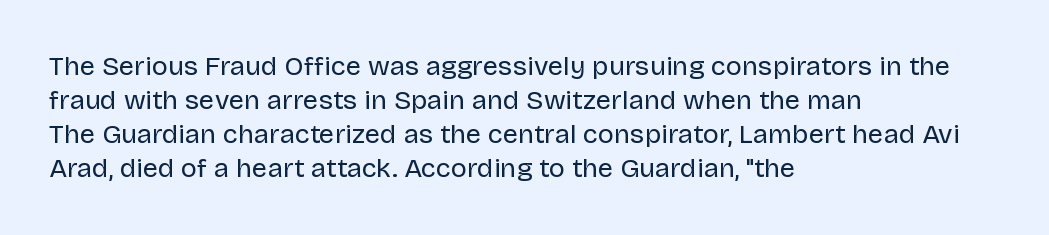
Q: Is the text bold? A: No.
Q: Is the text italic (slanted)? A: No, it is upright.
Q: Is the text underlined? A: No.
Q: How is the paragraph aligned? A: Left-aligned.
Q: Is the spacing between letters normal or unusually wide? A: Normal.
Q: Is the spacing between lines tight, normal or loose? A: Normal.
